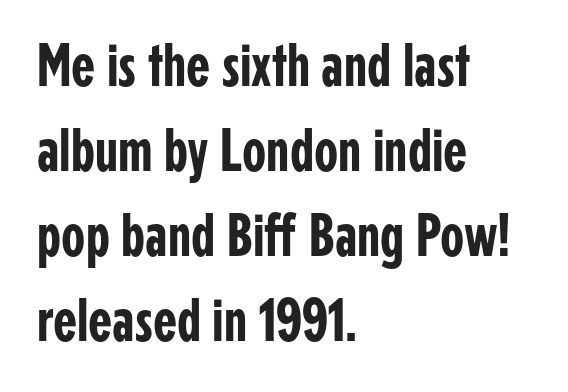
The image shows 62 px condensed sans-serif type, upright; set left-aligned, normal line spacing (1.37x), normal letter spacing, not underlined; low stroke contrast and a medium x-height.
